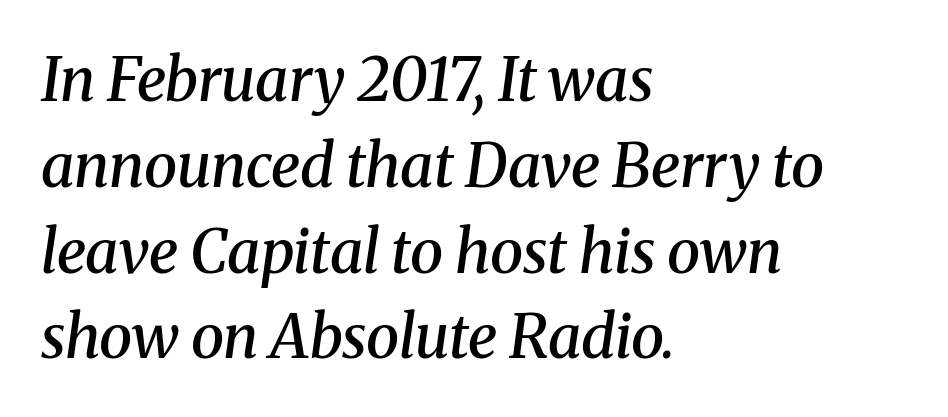
Caption: multi-line text, flush left, ragged right. Style check: oblique. The lines sit at an ordinary, default distance from one another. The font family rendered here belongs to the serif group. Character widths vary here, with narrow letters taking less room than wide ones. A bit beefed up — I'd call it semibold rather than bold.
